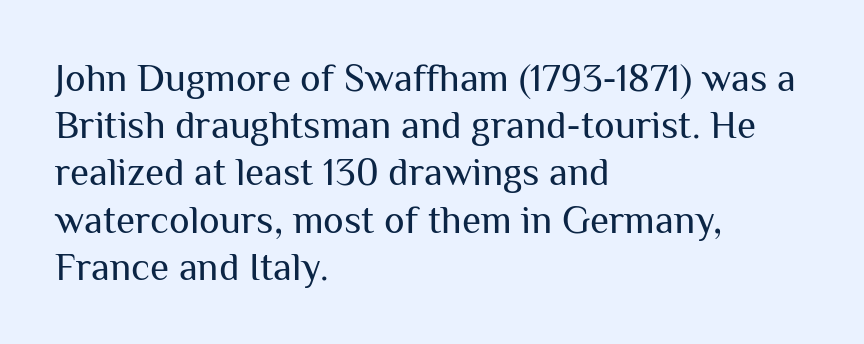
The image shows 39 px regular-weight sans-serif type, upright; set left-aligned, line spacing 1.21x, normal letter spacing, not underlined; medium stroke contrast and a medium x-height.
